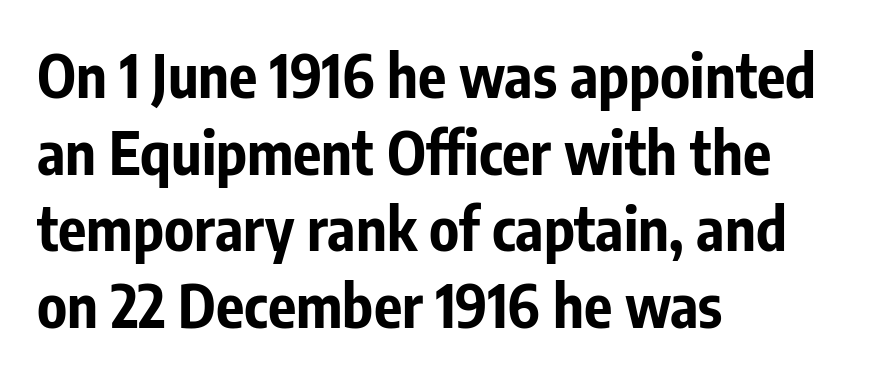
No feet cap the strokes, marking this as sans-serif type. Think of a printed novel: that variable character pitch is what you see here. The space between consecutive lines is moderate. The lines in this sample share a left origin and differ only in where they stop. Strokes here are thick enough to call this a true bold.
